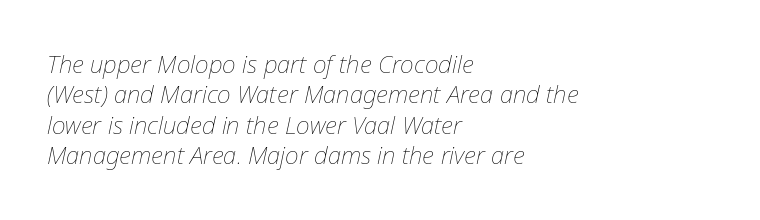
The image shows 24 px text type, italic (leaning right); set left-aligned, normal line spacing (1.27x), normal letter spacing, not underlined.
